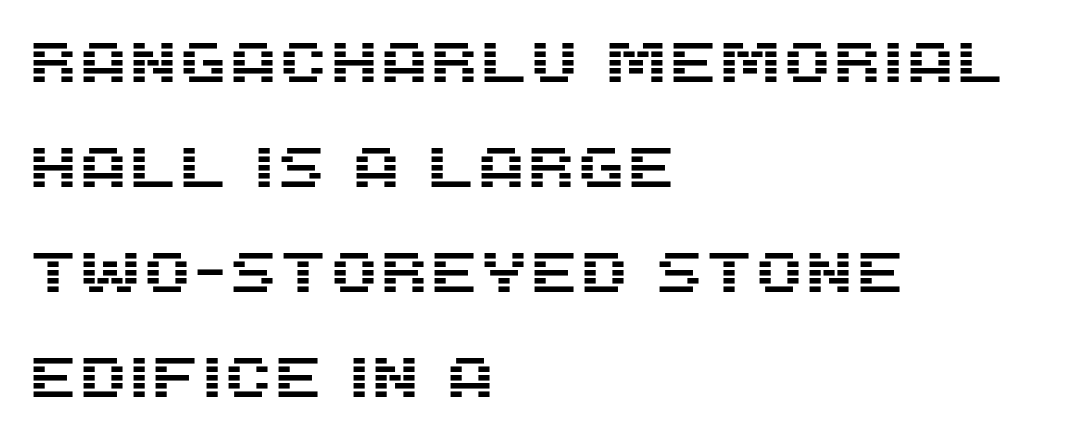
The face used here is rendered with its standard letterfit. Ordinary non-slanted type is in use. These lines are rendered in a variable-pitch font. The strip under each line holds only bare page.
